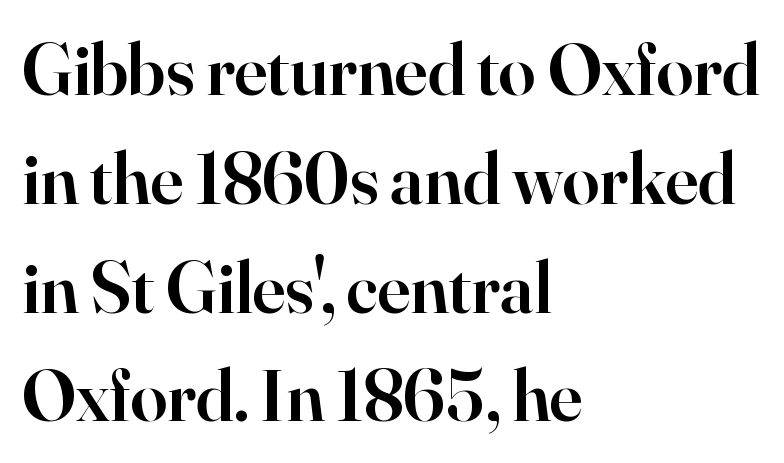
The text block is weighted toward the left margin, trailing off unevenly rightward. In terms of weight, the rendering is demibold, just under bold. The rendering uses natural spacing where letterforms have individual widths. These lines were composed using upright roman letters. A typesetter would call this leading conventional body-copy spacing. Standard letterfit; no display-style spreading of the glyphs.
